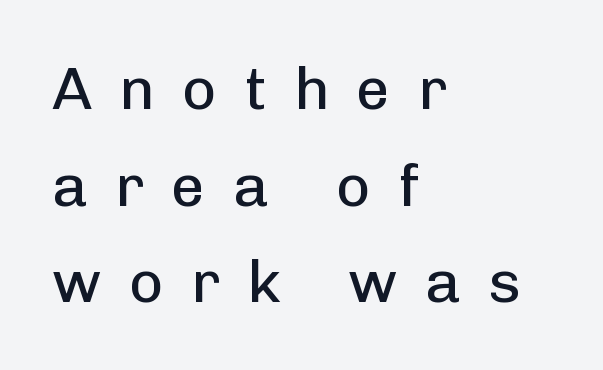
The image shows 60 px regular-weight sans-serif type, upright; set left-aligned, normal line spacing (1.61x), unusually wide letter spacing (+0.45 em), not underlined; low stroke contrast and a medium x-height.
